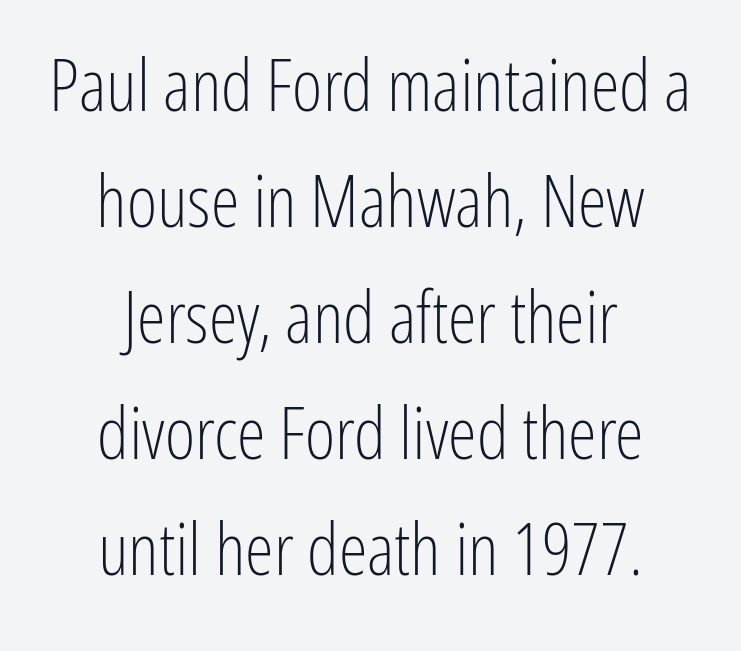
{"serif": "no", "italic": "no", "bold": "no", "weight": "light", "width": "condensed", "stroke_contrast": "low", "x_height": "medium", "monospaced": "no", "underline": "no", "align": "center", "line_spacing": "normal", "line_spacing_ratio": 1.59, "letter_spacing": "normal", "letter_spacing_em": 0.0, "glyph_px": 73}
